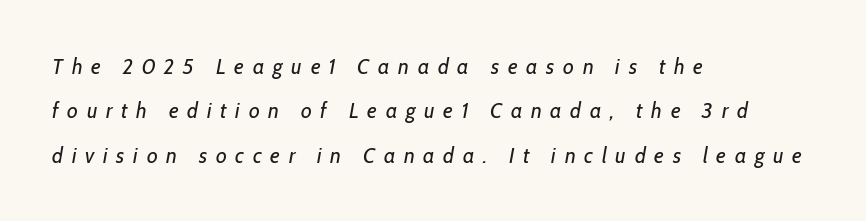
The image shows 22 px text type, italic (leaning right); set left-aligned, loose line spacing (2.02x), unusually wide letter spacing (+0.4 em), not underlined.
